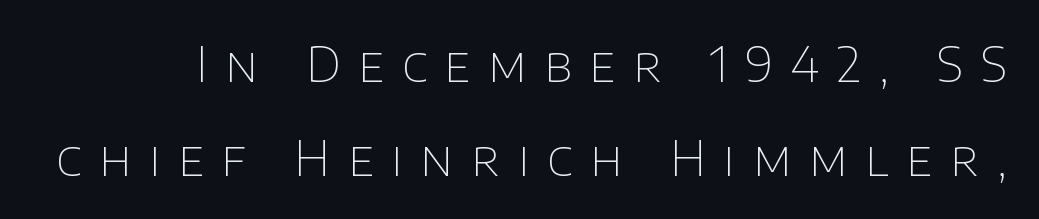
Does the leading feel generous? Absolutely, it's lavish. Italic: no, the glyphs are upright roman. The characters are drawn with everyday or finer stroke widths. Note: no serifs on the glyphs. Unmarked baselines from the first word to the last. Think of a printed novel: that variable character pitch is what you see here.
